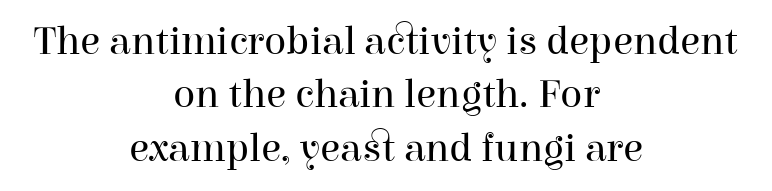
The image shows 41 px regular-weight serif type, upright; set centered, normal line spacing (1.3x), normal letter spacing, not underlined; high stroke contrast and a medium x-height.
